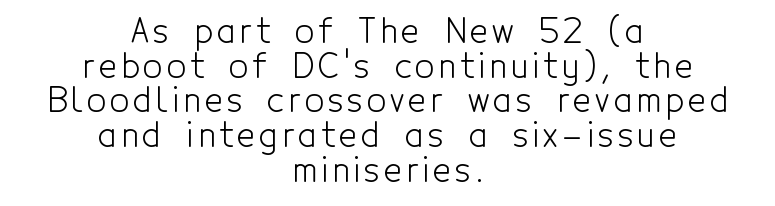
Each new line begins almost immediately beneath the previous one. Horizontally, the lines are justified to the midpoint only. Is this a heavy cut? Hardly; it is regular or lighter. A typesetter would label this face a sans. Tall strokes in this sample are plumb rather than angled.
